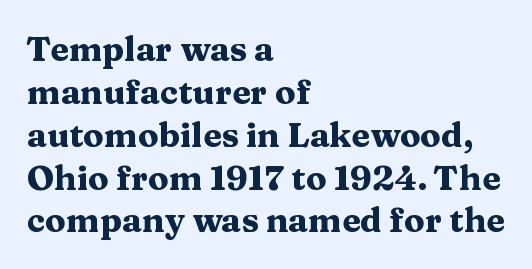
The image shows 34 px heavy, wide serif type, upright; set left-aligned, normal line spacing (1.26x), normal letter spacing, not underlined; medium stroke contrast and a medium x-height.
